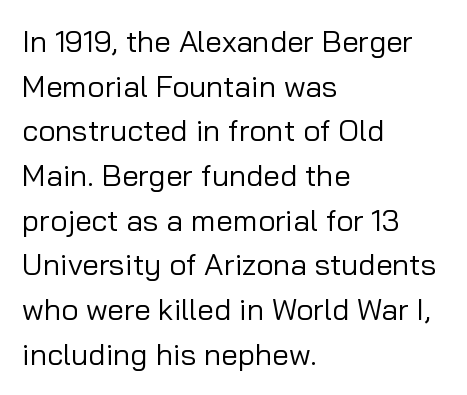
Look at the bottom of the vertical strokes: they stop flat, with no serifs. Tracking here is standard; glyphs follow each other at the usual distance. What's the leading like? Ordinary, nothing unusual. Weight class: somewhere from thin through regular.
